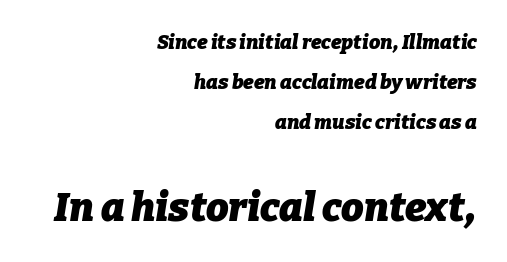
{"italic": "yes", "lean": "right", "slant_degrees": 9, "bold": "yes", "weight": "heavy", "width": "normal", "stroke_contrast": "low", "x_height": "medium", "monospaced": "no", "underline": "no", "align": "right", "line_spacing": "loose", "line_spacing_ratio": 2.01, "letter_spacing": "normal", "letter_spacing_em": 0.0, "larger_block": "second", "size_ratio": 2.0, "glyph_px": 40}
